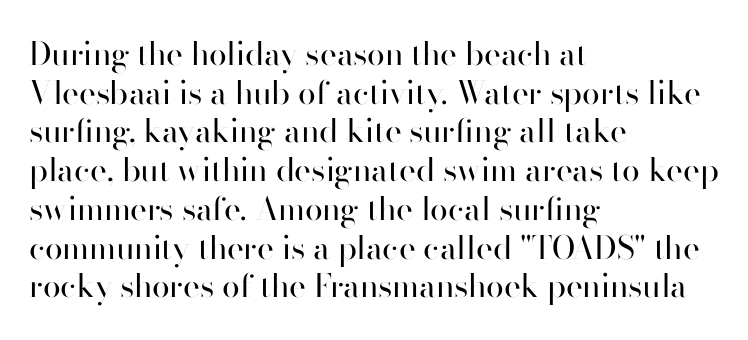
The space directly below the letters is spotless. This rendering employs a face without finishing strokes, i.e., a sans-serif. Every row of glyphs begins at an identical x-position on the left. Italic: no, the glyphs are upright roman. In terms of letterspacing, this is plain default setting. Proportional: the letters do not fall into vertical columns.
